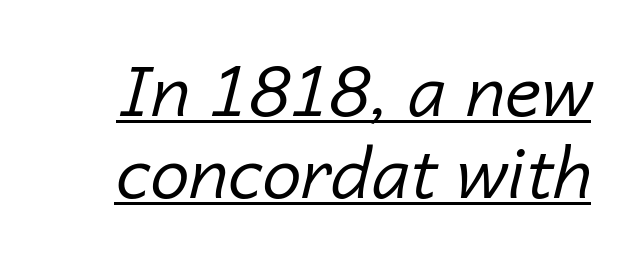
{"italic": "yes", "lean": "right", "slant_degrees": 14, "bold": "no", "weight": "regular", "width": "normal", "stroke_contrast": "low", "x_height": "medium", "monospaced": "no", "underline": "yes", "line_spacing_ratio": 1.17, "letter_spacing": "normal", "letter_spacing_em": 0.0, "glyph_px": 70}
